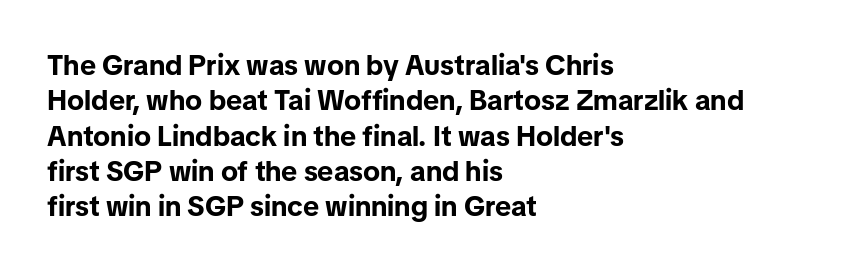
The image shows 28 px bold sans-serif type, upright; set left-aligned, normal line spacing (1.26x), normal letter spacing, not underlined; low stroke contrast and a medium x-height.
